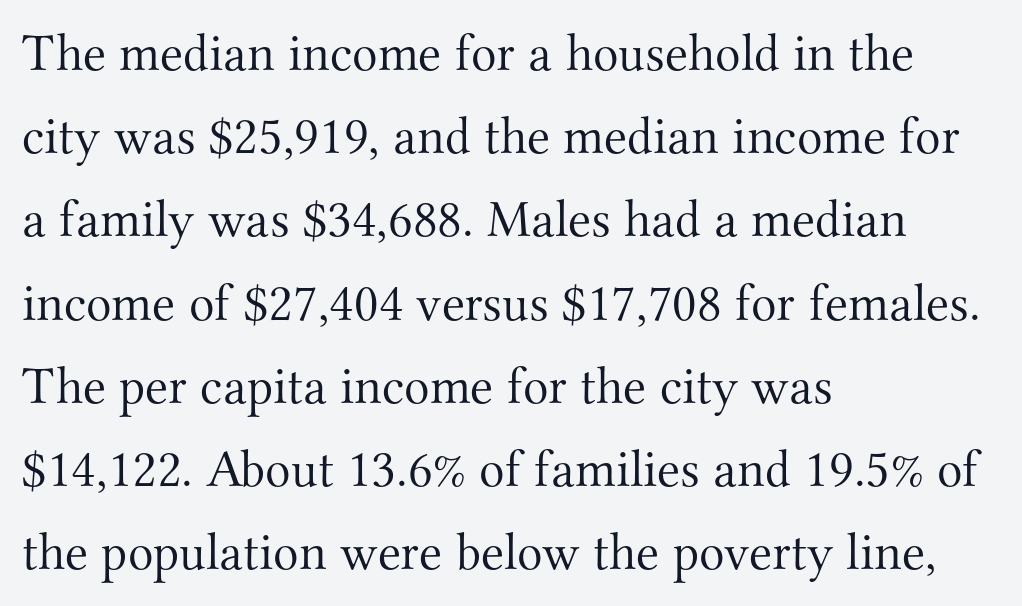
{"serif": "yes", "italic": "no", "bold": "no", "weight": "light", "width": "normal", "stroke_contrast": "medium", "x_height": "small", "monospaced": "no", "underline": "no", "align": "left", "line_spacing": "normal", "line_spacing_ratio": 1.57, "letter_spacing": "normal", "letter_spacing_em": 0.0, "glyph_px": 53}
